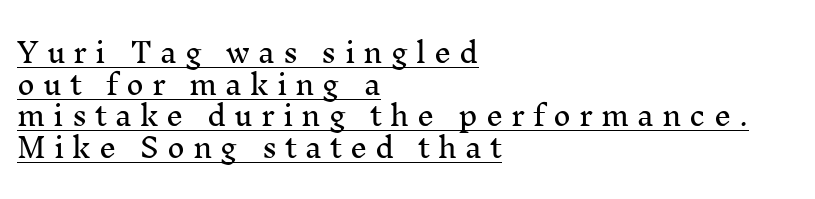
The image shows 27 px text type, upright; set left-aligned, line spacing 1.17x, unusually wide letter spacing (+0.3 em), underlined.
